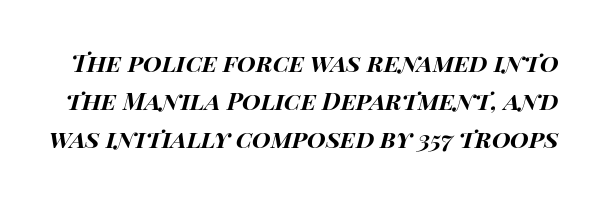
The image shows 24 px bold type, italic (leaning right); set normal line spacing (1.59x), normal letter spacing, not underlined.
